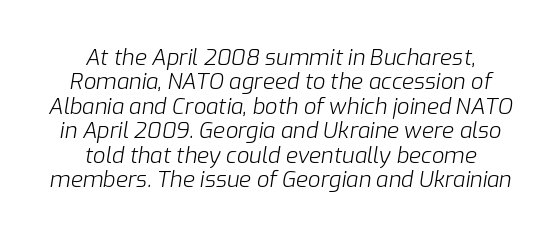
{"italic": "yes", "lean": "right", "slant_degrees": 9, "bold": "no", "underline": "no", "align": "center", "line_spacing": "tight", "line_spacing_ratio": 1.11, "letter_spacing": "normal", "letter_spacing_em": 0.0, "glyph_px": 22}
